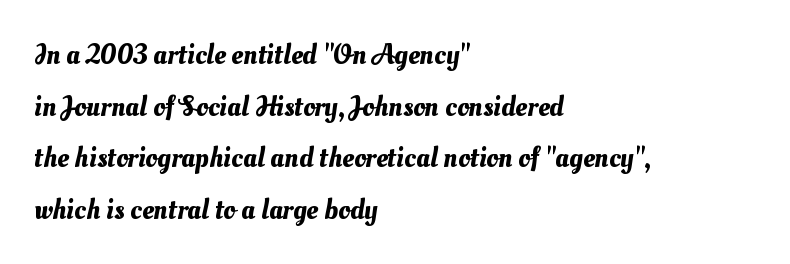
The lines in this sample share a left origin and differ only in where they stop. Students, note that the glyphs here touch the page at normal intervals. These lines are rendered in a variable-pitch font. Clear beneath every line of the passage.
